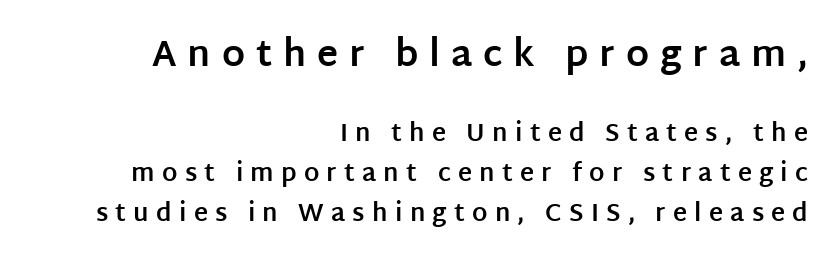
Look at the tracking — it's clearly loosened, letters drifting apart. All the whitespace from short lines collects on the left. What weight is shown? A full bold with thick strokes. Top chunk: large. Bottom chunk: small. Baseline-to-baseline distance is the conventional proportion of letter height.
